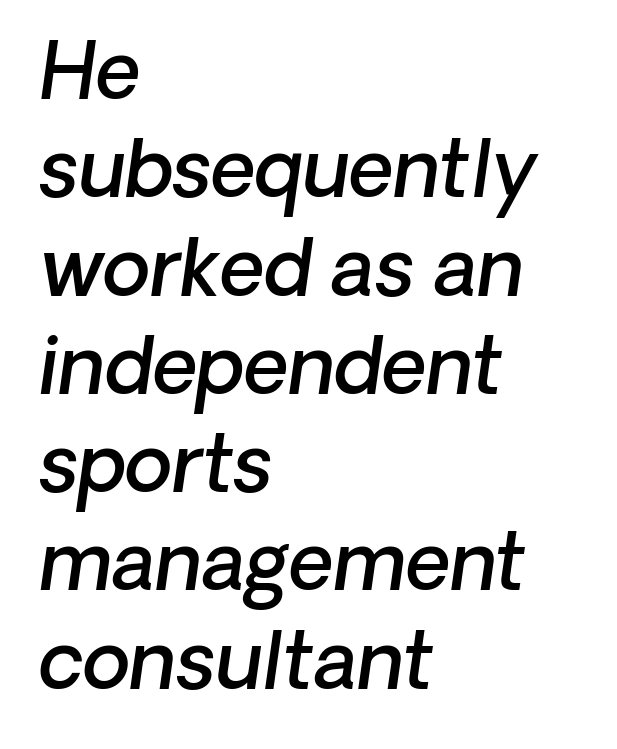
The passage shown is semibold, sitting just below true bold. Teacher's note: observe the even left margin — that is flush-left alignment. The passage shown is typed in a proportional face where columns would drift. The designer left line spacing at the default. I'd call this a sans setting — the letters go barefoot. The letterforms sit shoulder to shoulder at normal distance.
